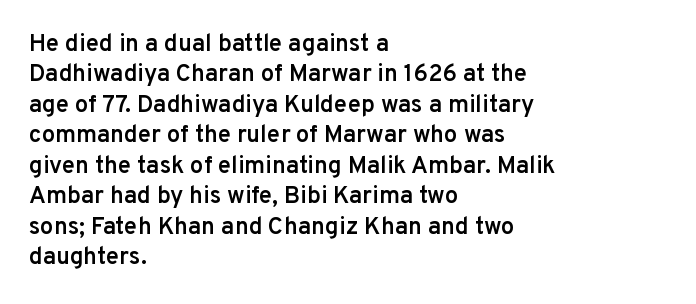
{"italic": "no", "bold": "semi", "underline": "no", "align": "left", "line_spacing": "normal", "line_spacing_ratio": 1.27, "letter_spacing": "normal", "letter_spacing_em": 0.0, "glyph_px": 24}
